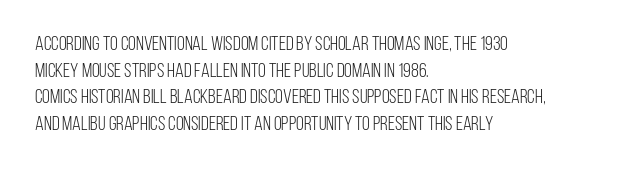
{"italic": "no", "bold": "no", "underline": "no", "align": "left", "line_spacing": "normal", "line_spacing_ratio": 1.33, "letter_spacing": "normal", "letter_spacing_em": 0.0, "glyph_px": 20}
